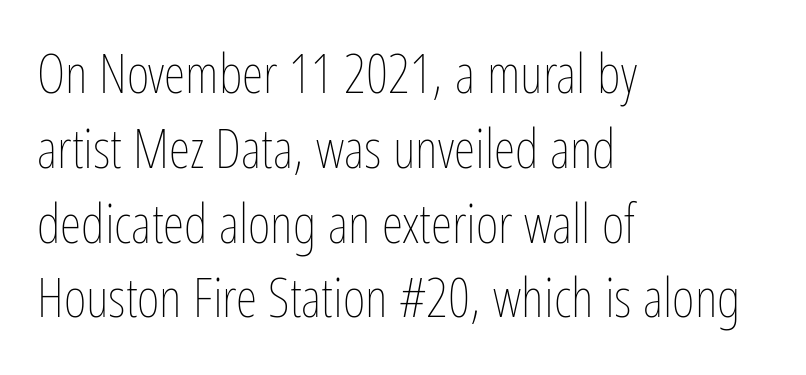
Q: Is the text bold? A: No.
Q: Is the text italic (slanted)? A: No, it is upright.
Q: Is the text underlined? A: No.
Q: How is the paragraph aligned? A: Left-aligned.
Q: Is the spacing between letters normal or unusually wide? A: Normal.
Q: Is the spacing between lines tight, normal or loose? A: Normal.
Q: Width (condensed, normal, or wide)? A: Condensed.
Q: Stroke contrast? A: Low.
Q: x-height? A: Medium.
Q: Monospaced? A: No.
